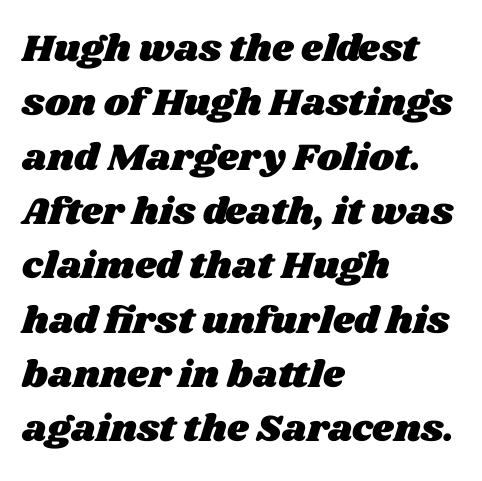
Summary of vertical rhythm: regular, with standard interline spacing. Clear beneath every line of the passage. Here the designer chose a conventional face with non-uniform glyph widths. Inter-character spacing is left at the font's built-in metrics. These lines stack with their left ends in a neat column.
